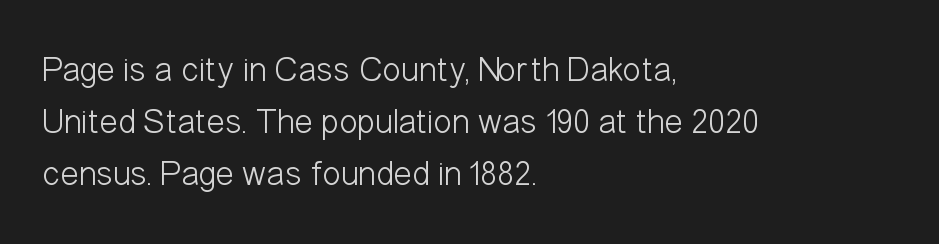
Q: Is the text bold? A: No.
Q: Is the text italic (slanted)? A: No, it is upright.
Q: Is the typeface a serif or a sans-serif typeface? A: Sans-serif.
Q: Is the text underlined? A: No.
Q: How is the paragraph aligned? A: Left-aligned.
Q: Is the spacing between letters normal or unusually wide? A: Normal.
Q: Is the spacing between lines tight, normal or loose? A: Normal.
Q: Width (condensed, normal, or wide)? A: Condensed.
Q: Stroke contrast? A: Low.
Q: x-height? A: Medium.
Q: Monospaced? A: No.
